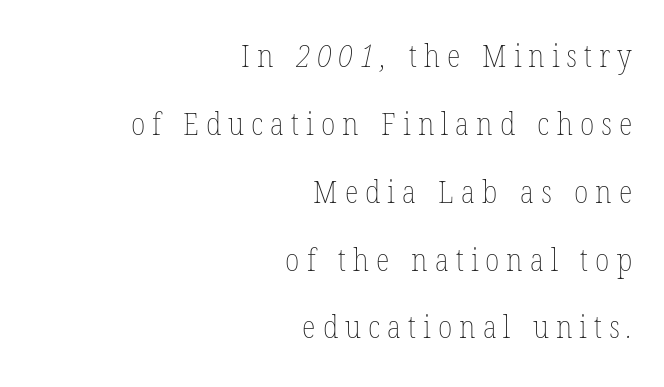
The image shows 32 px thin, condensed type; set right-aligned, loose line spacing (2.12x), unusually wide letter spacing (+0.22 em), not underlined; low stroke contrast and a medium x-height.
